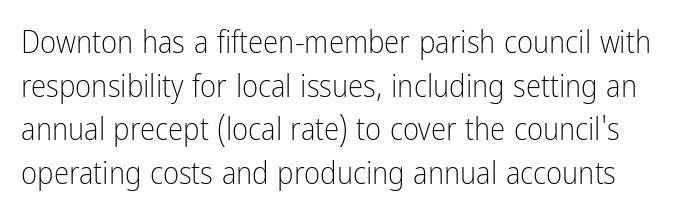
Q: Is the text bold? A: No.
Q: Is the text italic (slanted)? A: No, it is upright.
Q: Is the typeface a serif or a sans-serif typeface? A: Sans-serif.
Q: Is the text underlined? A: No.
Q: Is the spacing between letters normal or unusually wide? A: Normal.
Q: Is the spacing between lines tight, normal or loose? A: Normal.
Q: Width (condensed, normal, or wide)? A: Condensed.
Q: Stroke contrast? A: Low.
Q: x-height? A: Medium.
Q: Monospaced? A: No.
